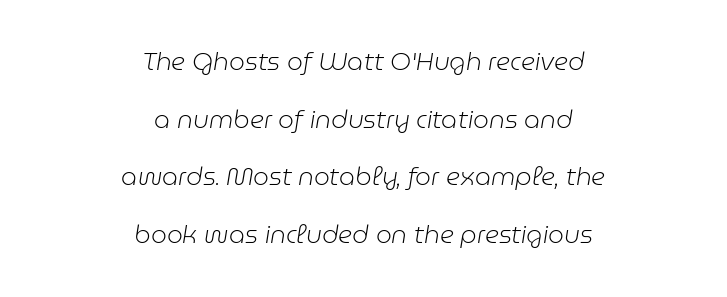
The image shows 25 px text type, italic (leaning right); set centered, loose line spacing (2.31x), normal letter spacing, not underlined.
